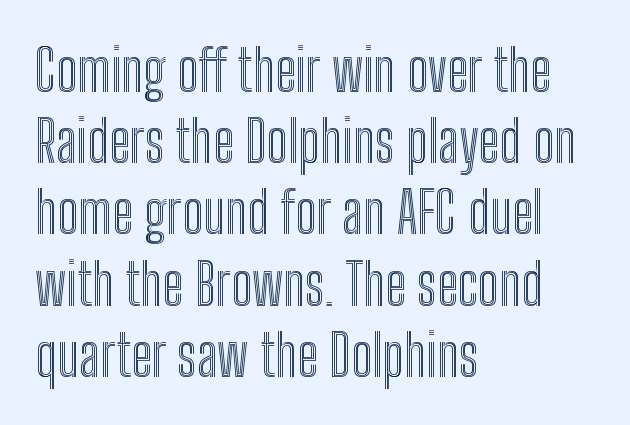
Q: Is the text italic (slanted)? A: No, it is upright.
Q: Is the text underlined? A: No.
Q: How is the paragraph aligned? A: Left-aligned.
Q: Is the spacing between letters normal or unusually wide? A: Normal.
Q: Is the spacing between lines tight, normal or loose? A: Normal.
Q: Width (condensed, normal, or wide)? A: Condensed.
Q: x-height? A: Medium.
Q: Monospaced? A: No.
